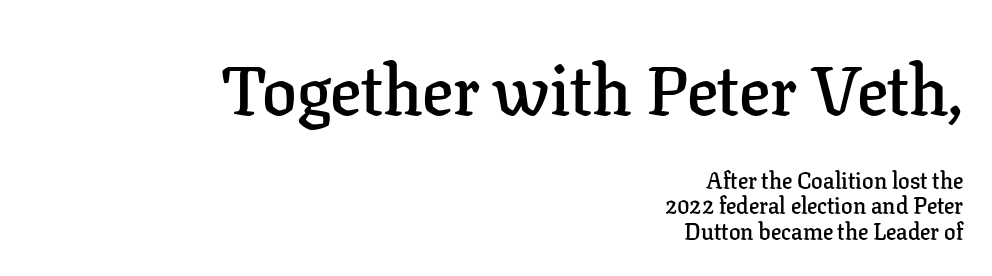
{"serif": "yes", "italic": "no", "bold": "semi", "weight": "semibold", "width": "normal", "stroke_contrast": "low", "x_height": "medium", "monospaced": "no", "underline": "no", "align": "right", "line_spacing": "tight", "line_spacing_ratio": 1.1, "letter_spacing": "normal", "letter_spacing_em": 0.0, "larger_block": "first", "size_ratio": 3.0, "glyph_px": 69}
